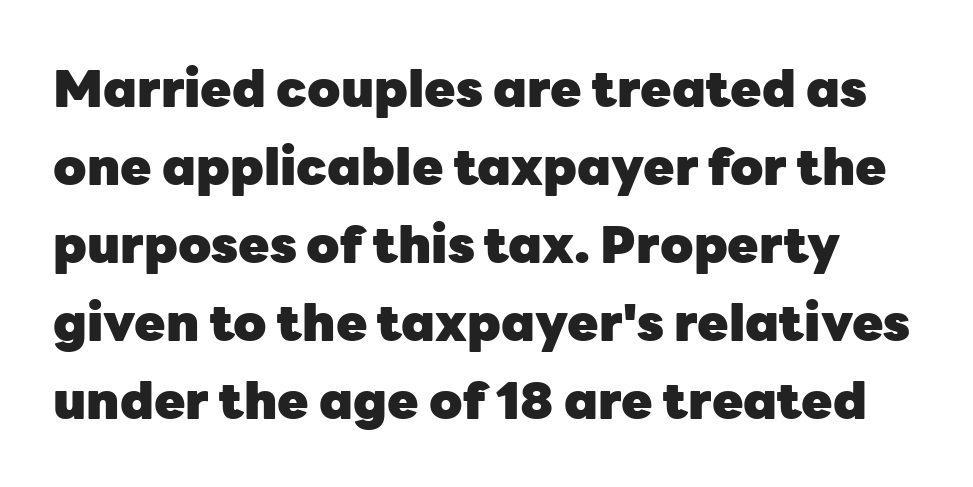
Q: Is the text bold? A: Yes.
Q: Is the text italic (slanted)? A: No, it is upright.
Q: Is the typeface a serif or a sans-serif typeface? A: Sans-serif.
Q: Is the text underlined? A: No.
Q: Is the spacing between letters normal or unusually wide? A: Normal.
Q: Is the spacing between lines tight, normal or loose? A: Normal.
Q: Width (condensed, normal, or wide)? A: Normal.
Q: Stroke contrast? A: Low.
Q: x-height? A: Medium.
Q: Monospaced? A: No.
